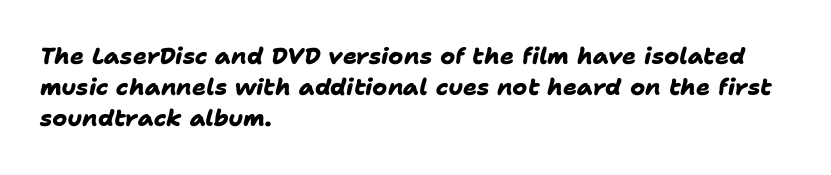
Caption: bold face, heavy strokes. The horizontal fit of the characters is conventional and even. The rows are spaced the way most documents space them. The lines are quadded left.
